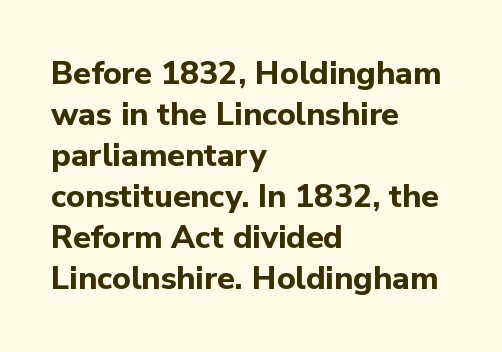
Baseline-to-baseline distance is the conventional proportion of letter height. Looks like regular typesetting: each glyph gets only the width it needs. Horizontal alignment here is leftward, the default for most running prose. Caption: bold face, heavy strokes. Short note: letters normally spaced.
